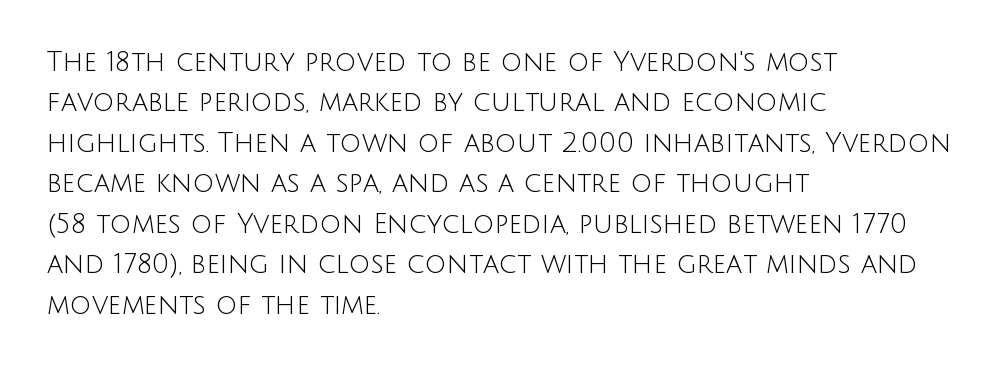
The image shows 27 px text type, upright; set left-aligned, normal line spacing (1.5x), normal letter spacing, not underlined.
